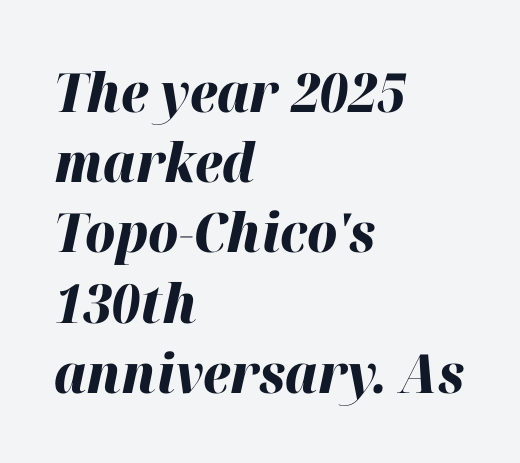
The image shows 54 px heavy type, italic (leaning right); set left-aligned, normal line spacing (1.3x), normal letter spacing, not underlined; high stroke contrast and a medium x-height.
